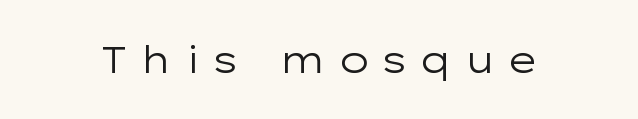
Q: Is the text bold? A: No.
Q: Is the text italic (slanted)? A: No, it is upright.
Q: Is the typeface a serif or a sans-serif typeface? A: Sans-serif.
Q: Is the text underlined? A: No.
Q: Is the spacing between letters normal or unusually wide? A: Unusually wide.
Q: Width (condensed, normal, or wide)? A: Wide.
Q: Stroke contrast? A: Low.
Q: x-height? A: Medium.
Q: Monospaced? A: No.
